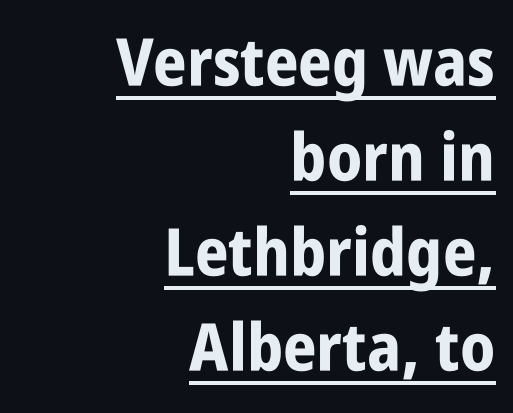
The image shows 66 px bold, condensed sans-serif type, upright; set right-aligned, normal line spacing (1.44x), normal letter spacing, underlined; low stroke contrast and a large x-height.
